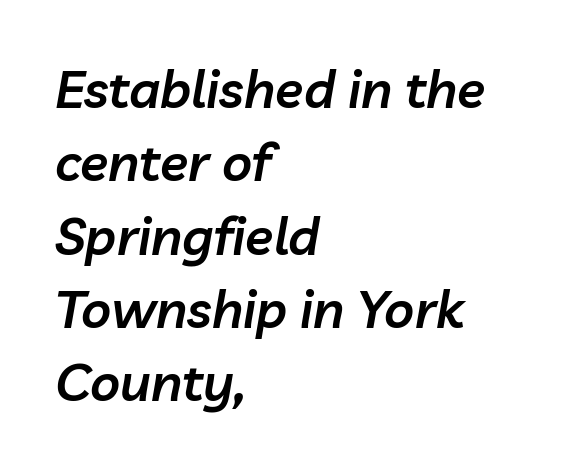
Q: Is the text bold? A: Semi-bold.
Q: Is the text italic (slanted)? A: Yes, it leans right by about 10 degrees.
Q: Is the text underlined? A: No.
Q: How is the paragraph aligned? A: Left-aligned.
Q: Is the spacing between letters normal or unusually wide? A: Normal.
Q: Is the spacing between lines tight, normal or loose? A: Normal.
Q: Width (condensed, normal, or wide)? A: Normal.
Q: Stroke contrast? A: Low.
Q: x-height? A: Medium.
Q: Monospaced? A: No.
